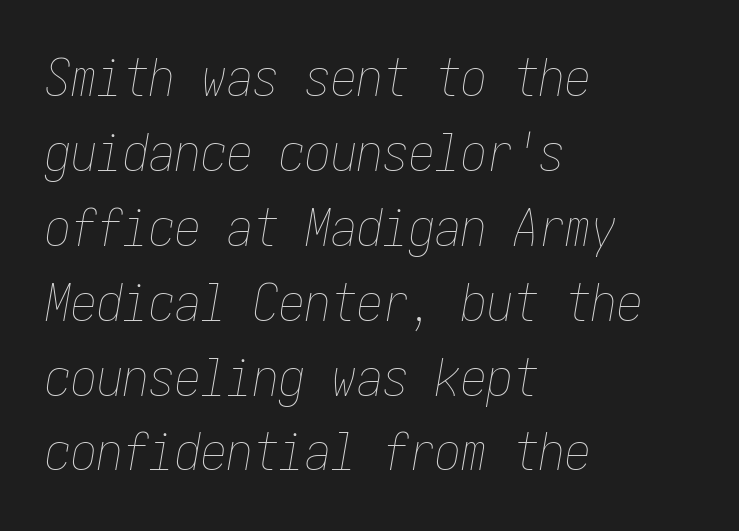
The image shows 52 px thin, condensed type, italic (leaning right); set left-aligned, normal line spacing (1.44x), normal letter spacing, not underlined; low stroke contrast and a medium x-height.
